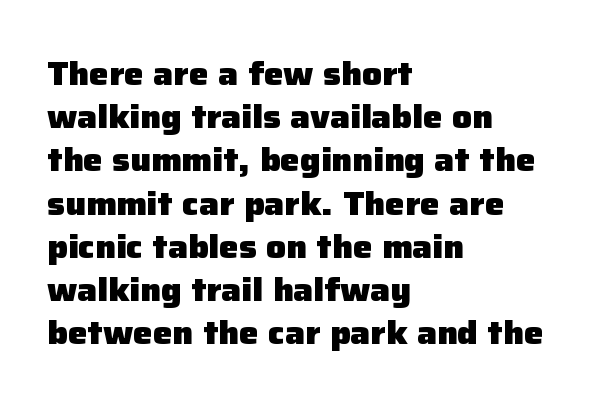
Q: Is the text bold? A: Yes.
Q: Is the text italic (slanted)? A: No, it is upright.
Q: Is the typeface a serif or a sans-serif typeface? A: Sans-serif.
Q: Is the text underlined? A: No.
Q: How is the paragraph aligned? A: Left-aligned.
Q: Is the spacing between letters normal or unusually wide? A: Normal.
Q: Is the spacing between lines tight, normal or loose? A: Normal.
Q: Width (condensed, normal, or wide)? A: Normal.
Q: Stroke contrast? A: Low.
Q: x-height? A: Medium.
Q: Monospaced? A: No.
